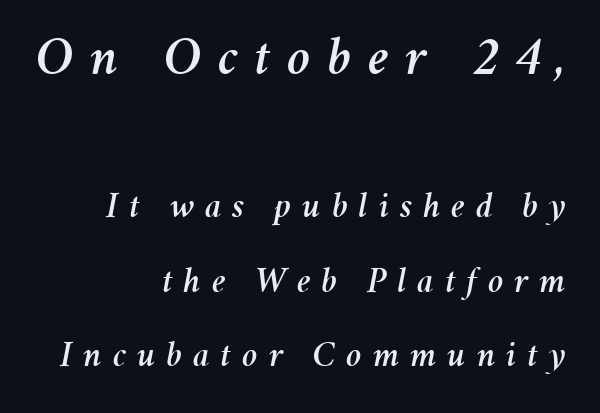
{"italic": "yes", "lean": "right", "slant_degrees": 11, "width": "normal", "stroke_contrast": "medium", "x_height": "medium", "monospaced": "no", "underline": "no", "align": "right", "line_spacing": "loose", "line_spacing_ratio": 2.01, "letter_spacing": "wide", "letter_spacing_em": 0.29, "larger_block": "first", "size_ratio": 1.51, "glyph_px": 56}
